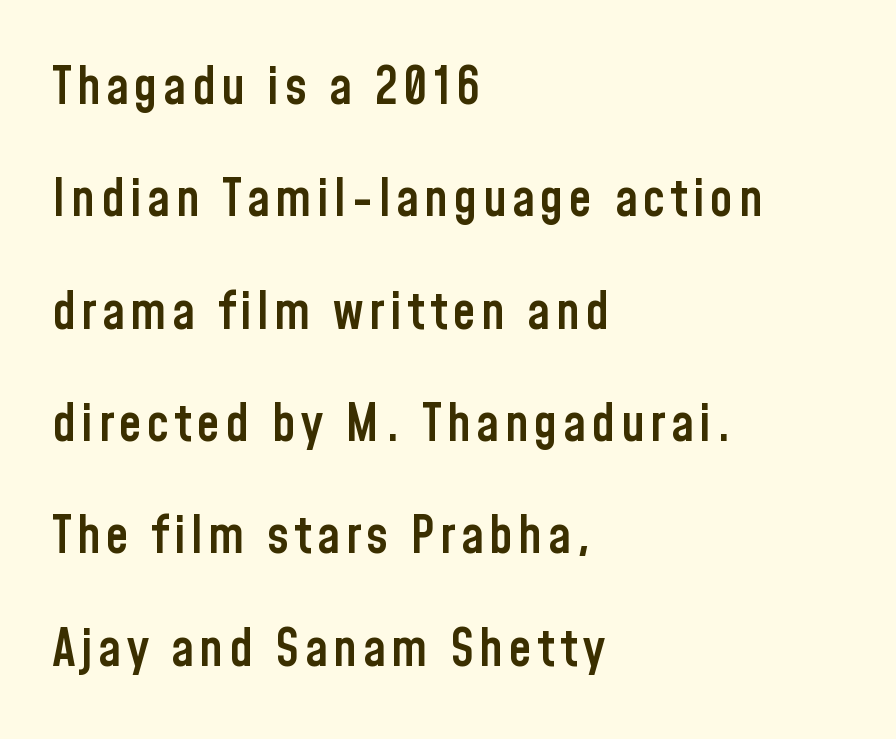
{"serif": "no", "italic": "no", "bold": "semi", "weight": "semibold", "width": "condensed", "stroke_contrast": "low", "x_height": "medium", "monospaced": "no", "underline": "no", "align": "left", "line_spacing": "loose", "line_spacing_ratio": 2.16, "glyph_px": 52}
